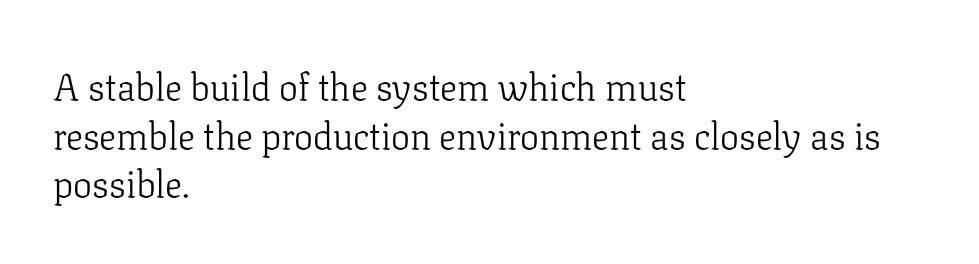
The image shows 38 px light serif type, upright; set left-aligned, normal line spacing (1.28x), normal letter spacing, not underlined; low stroke contrast and a medium x-height.
